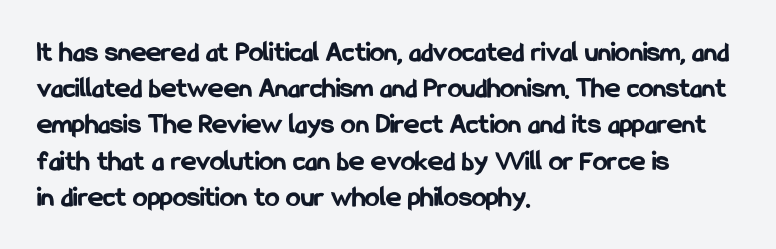
The axis of the letterforms is exactly vertical. Inter-character spacing is left at the font's built-in metrics. Look at the bottom of the vertical strokes: they stop flat, with no serifs. Thick stems and heavy bowls — unmistakably bold.
